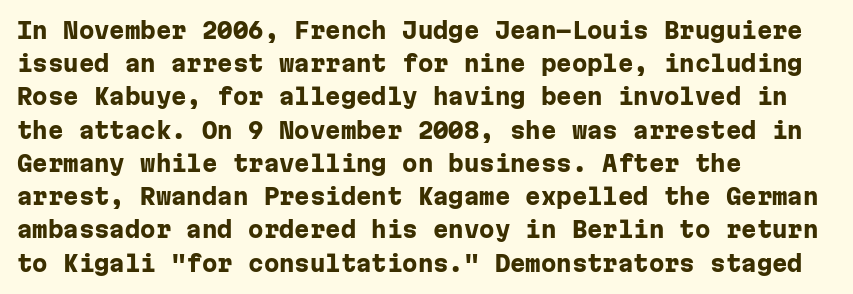
Q: Is the text bold? A: Yes.
Q: Is the text italic (slanted)? A: No, it is upright.
Q: Is the text underlined? A: No.
Q: How is the paragraph aligned? A: Left-aligned.
Q: Is the spacing between letters normal or unusually wide? A: Normal.
Q: Is the spacing between lines tight, normal or loose? A: Normal.
